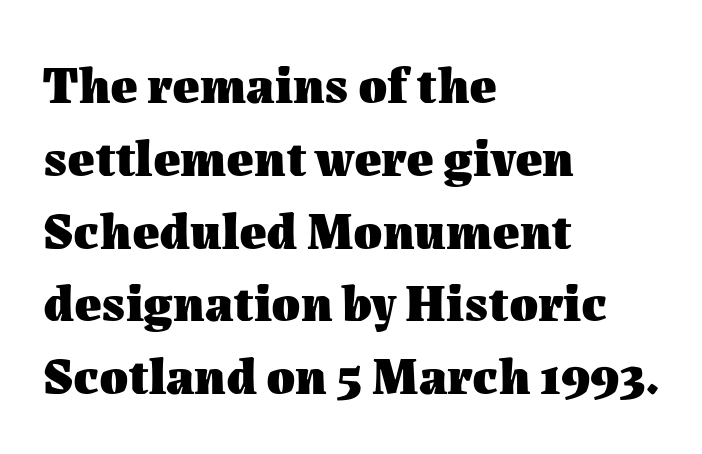
The image shows 52 px heavy type, upright; set left-aligned, normal line spacing (1.4x), normal letter spacing, not underlined; medium stroke contrast and a medium x-height.
